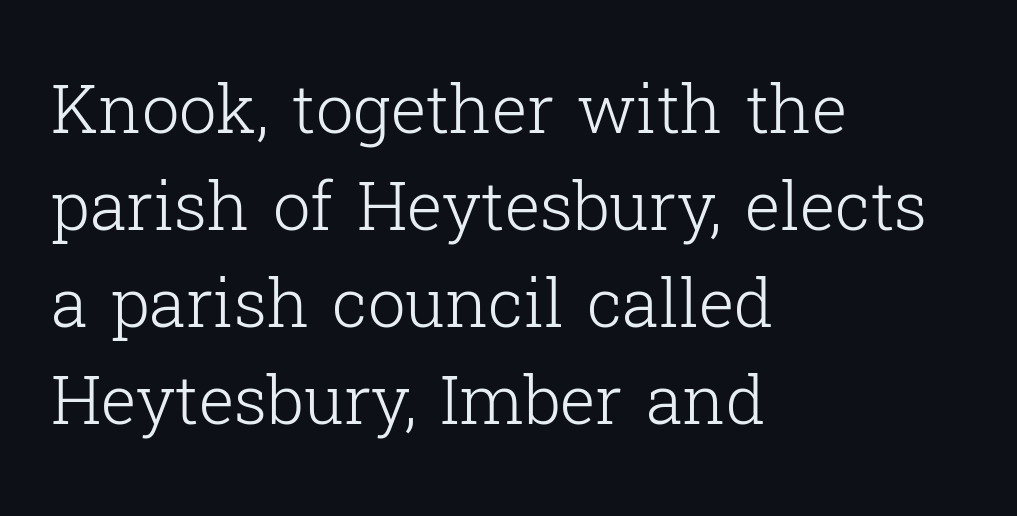
Is there much room between lines? A standard amount, neither cramped nor airy. Each letter's strokes conclude with small projecting serifs. Tracking here is standard; glyphs follow each other at the usual distance. Varying glyph widths throughout — classic text-font behaviour. The typesetting does not lean heavy: it is not bold.
